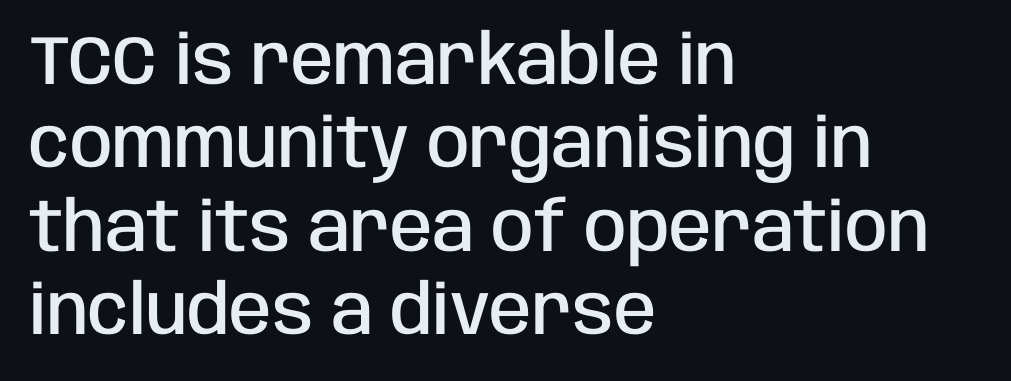
The image shows 69 px semibold, condensed sans-serif type, upright; set left-aligned, line spacing 1.21x, normal letter spacing, not underlined; low stroke contrast and a large x-height.
